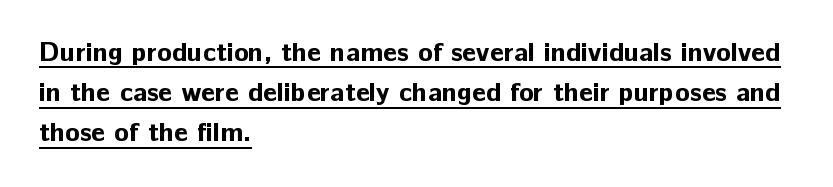
{"italic": "no", "bold": "yes", "underline": "yes", "align": "left", "line_spacing": "normal", "line_spacing_ratio": 1.49, "letter_spacing": "normal", "letter_spacing_em": 0.0, "glyph_px": 27}
